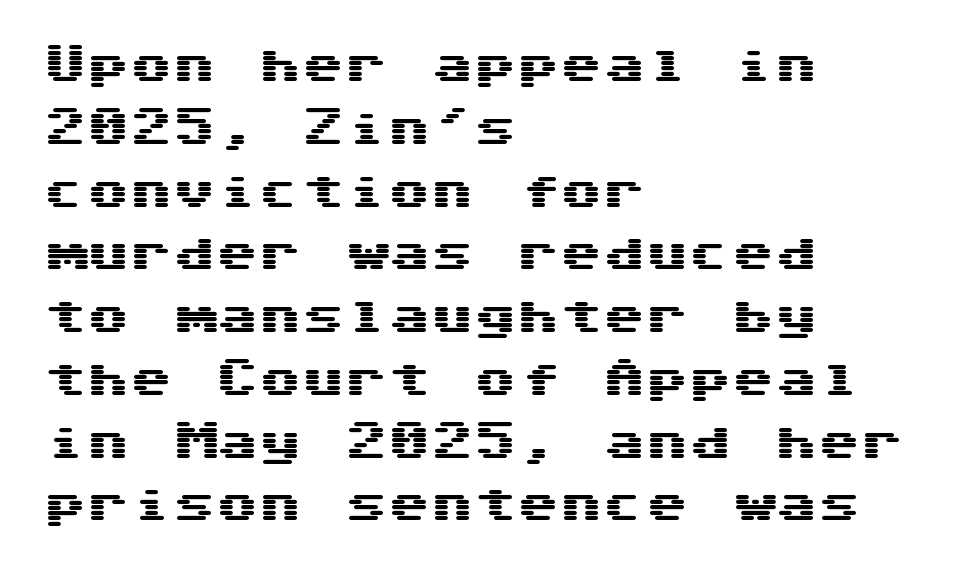
{"serif": "no", "italic": "no", "width": "wide", "stroke_contrast": "medium", "x_height": "medium", "monospaced": "yes", "underline": "no", "align": "left", "line_spacing": "normal", "line_spacing_ratio": 1.46, "letter_spacing": "normal", "letter_spacing_em": 0.0, "glyph_px": 43}
